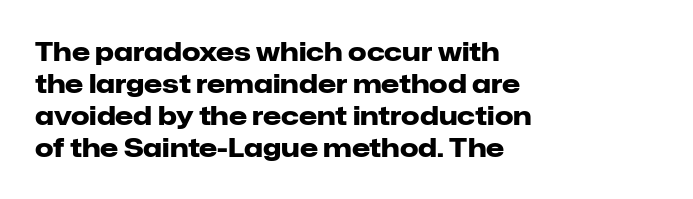
The image shows 26 px bold type, upright; set left-aligned, line spacing 1.23x, normal letter spacing, not underlined.
